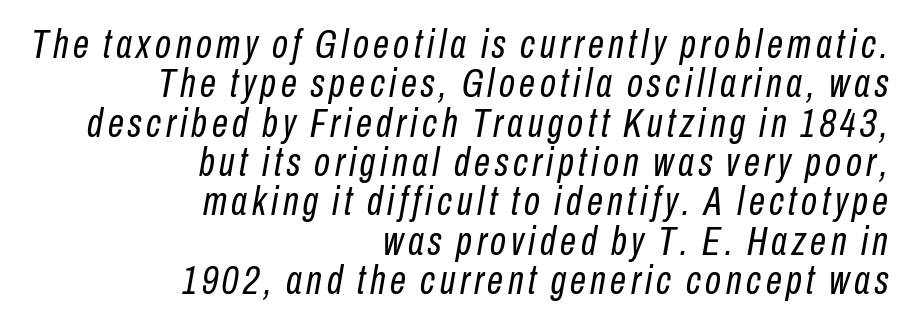
{"italic": "yes", "lean": "right", "slant_degrees": 10, "bold": "no", "weight": "regular", "width": "condensed", "stroke_contrast": "low", "x_height": "medium", "monospaced": "no", "underline": "no", "align": "right", "line_spacing": "tight", "line_spacing_ratio": 0.96, "glyph_px": 41}
